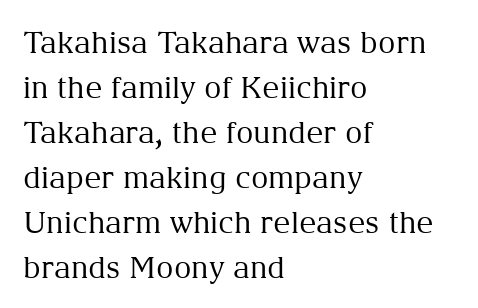
Serifs: yes, visible at the terminals of the letterforms. Horizontally, the lines are justified to the leading edge only. Varying glyph widths throughout — classic text-font behaviour. Style check: upright. Does extra space separate the letters? No, they use regular spacing. Bold? No — there's no thickening of the strokes.
